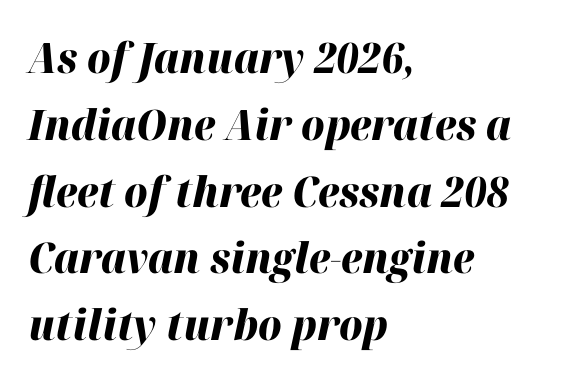
The baseline area is clear. In terms of letterspacing, this is plain default setting. Horizontal alignment here is leftward, the default for most running prose. In terms of posture, this sample is oblique.
